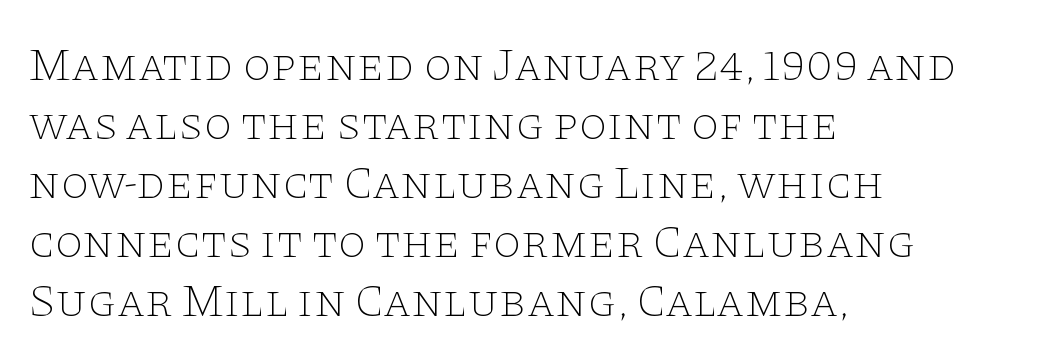
The paragraph has a hard left edge and a soft right edge. Each letter's strokes conclude with small projecting serifs. The letterforms sit shoulder to shoulder at normal distance. Weight: regular or lighter.
